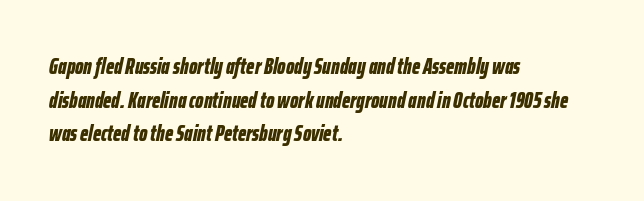
Q: Is the text bold? A: Yes.
Q: Is the text italic (slanted)? A: Yes, it leans right by about 12 degrees.
Q: Is the text underlined? A: No.
Q: How is the paragraph aligned? A: Left-aligned.
Q: Is the spacing between letters normal or unusually wide? A: Normal.
Q: Is the spacing between lines tight, normal or loose? A: Normal.
